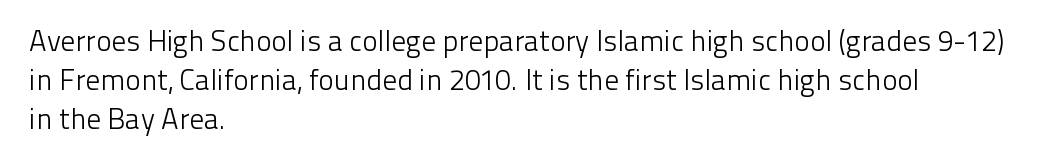
{"serif": "no", "italic": "no", "bold": "no", "weight": "light", "width": "normal", "stroke_contrast": "low", "x_height": "medium", "monospaced": "no", "underline": "no", "align": "left", "line_spacing": "normal", "line_spacing_ratio": 1.35, "letter_spacing": "normal", "letter_spacing_em": 0.0, "glyph_px": 29}
